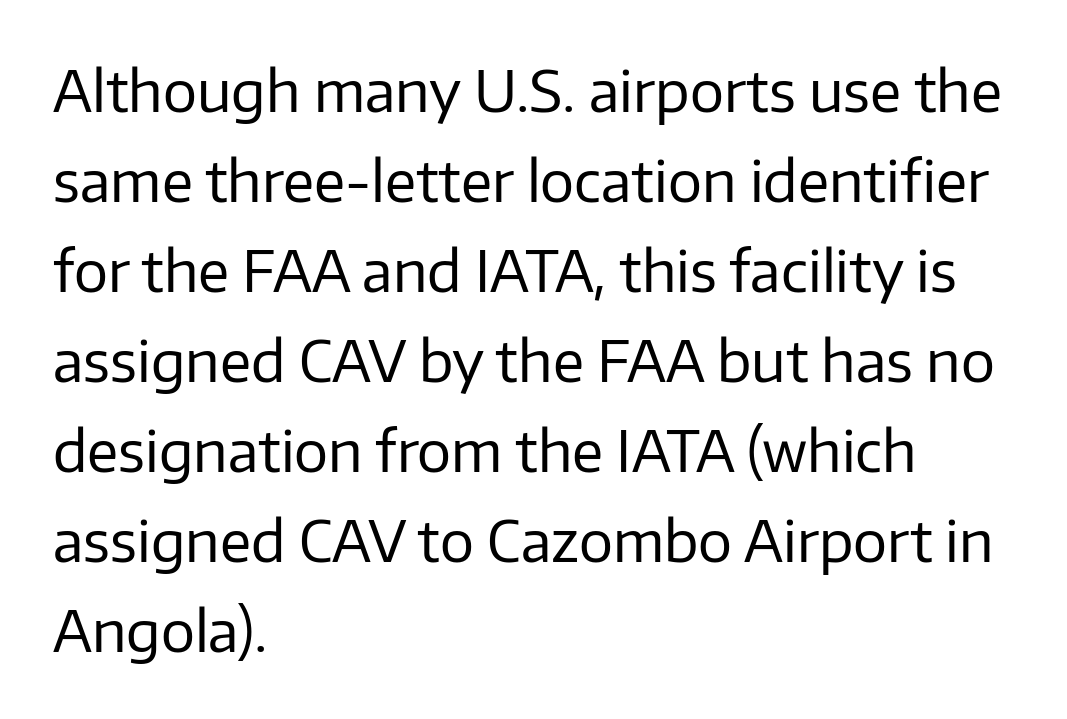
The image shows 57 px regular-weight sans-serif type, upright; set left-aligned, normal line spacing (1.58x), normal letter spacing, not underlined; low stroke contrast and a medium x-height.
